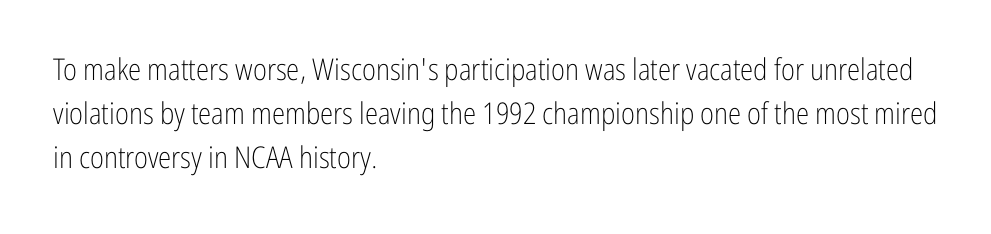
{"serif": "no", "italic": "no", "bold": "no", "weight": "light", "width": "condensed", "stroke_contrast": "low", "x_height": "medium", "monospaced": "no", "underline": "no", "align": "left", "line_spacing": "normal", "line_spacing_ratio": 1.46, "letter_spacing": "normal", "letter_spacing_em": 0.0, "glyph_px": 30}
